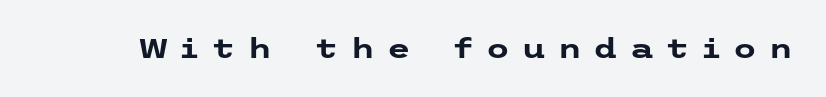
{"italic": "no", "bold": "yes", "underline": "no", "letter_spacing": "wide", "letter_spacing_em": 0.46, "glyph_px": 27}
